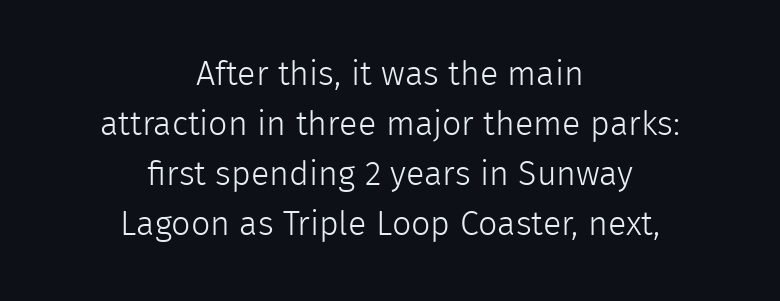
Neither beginnings nor endings align; midpoints do. Spacing between characters is what you'd get straight out of the box. The face used here is proportionally spaced, like ordinary book or web type. The letters stand straight up with perfectly vertical stems.
